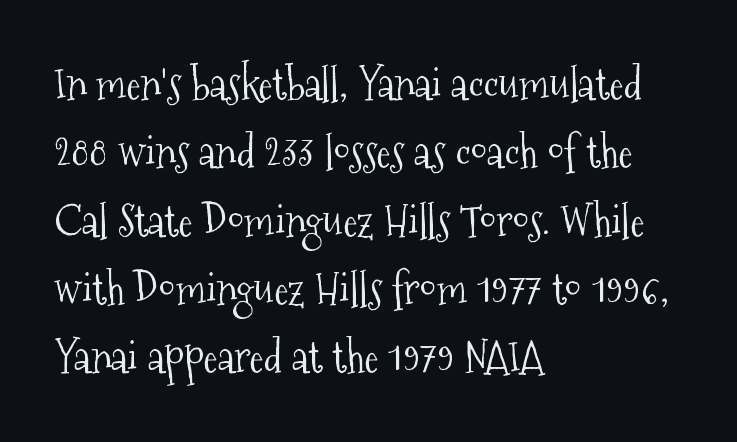
Q: Is the text bold? A: No.
Q: Is the text italic (slanted)? A: No, it is upright.
Q: Is the typeface a serif or a sans-serif typeface? A: Serif.
Q: Is the text underlined? A: No.
Q: How is the paragraph aligned? A: Left-aligned.
Q: Is the spacing between letters normal or unusually wide? A: Normal.
Q: Is the spacing between lines tight, normal or loose? A: Normal.
Q: Width (condensed, normal, or wide)? A: Condensed.
Q: Stroke contrast? A: Medium.
Q: x-height? A: Medium.
Q: Monospaced? A: No.
